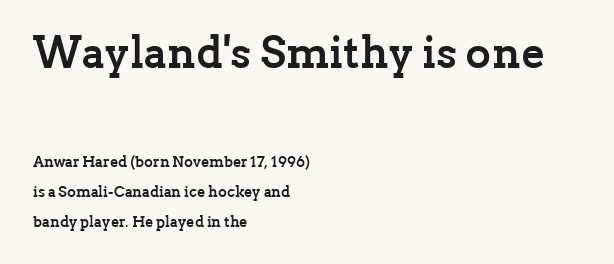
Larger block? The one above; the one below is distinctly smaller. This is serif lettering, the kind often seen in printed books. A typesetter would call this proportional, since set widths differ per character. Thick stems and heavy bowls — unmistakably bold. Typeset ragged right — the left edge is the straight one. The strip under each line holds only bare page.
